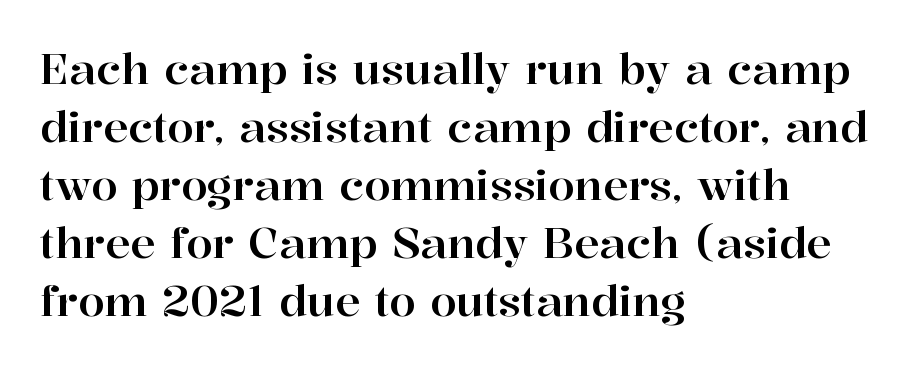
The passage shown has conventional tracking throughout. The passage is arranged the way most books set body copy — flush left. You could not count columns in this text — the font is proportionally spaced. Baseline-to-baseline distance is the conventional proportion of letter height.
